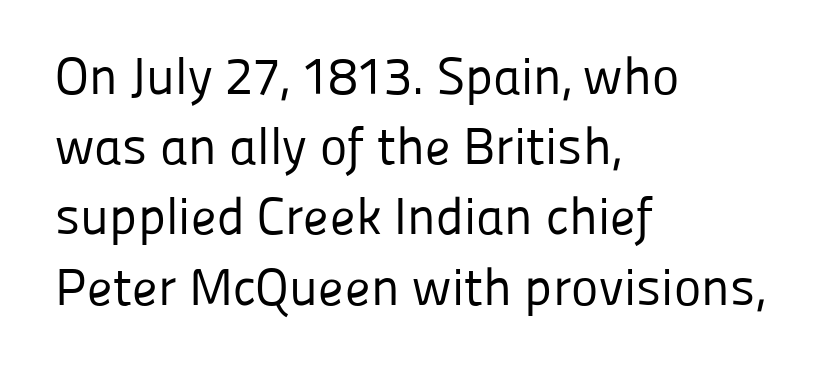
The image shows 52 px regular-weight sans-serif type, upright; set left-aligned, normal line spacing (1.35x), normal letter spacing, not underlined; low stroke contrast and a medium x-height.
